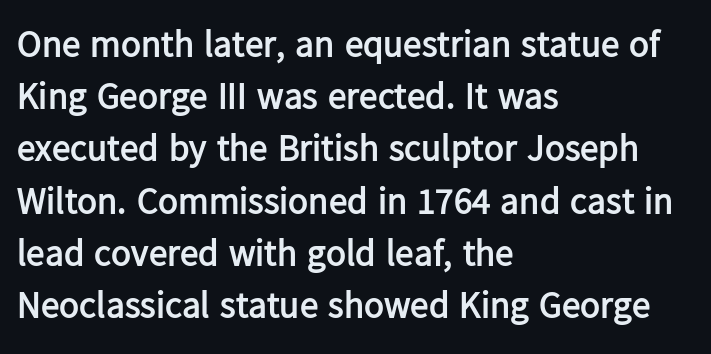
The image shows 37 px semibold sans-serif type, upright; set left-aligned, normal line spacing (1.41x), normal letter spacing, not underlined; low stroke contrast and a medium x-height.
